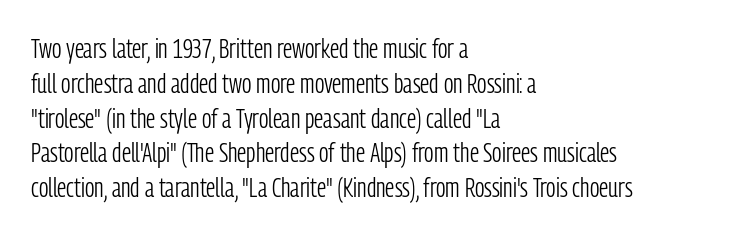
{"italic": "no", "bold": "no", "underline": "no", "align": "left", "line_spacing": "normal", "line_spacing_ratio": 1.29, "letter_spacing": "normal", "letter_spacing_em": 0.0, "glyph_px": 27}
